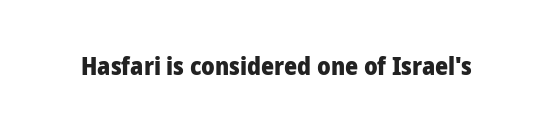
Underlining? Definitely not there. Strong, thick strokes mark this as bold type. This sample uses an upright cut, with every glyph sitting square on the baseline. A typesetter would call this zero additional tracking.
